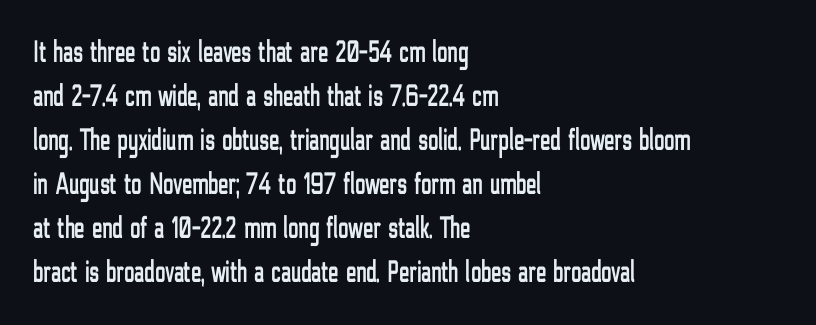
The rendering shows plain stroke endings on the letterforms — a sans-serif design. If you drew a line through each stem, it would be perfectly vertical. Here the designer chose a conventional face with non-uniform glyph widths. The lines sit at an ordinary, default distance from one another.
